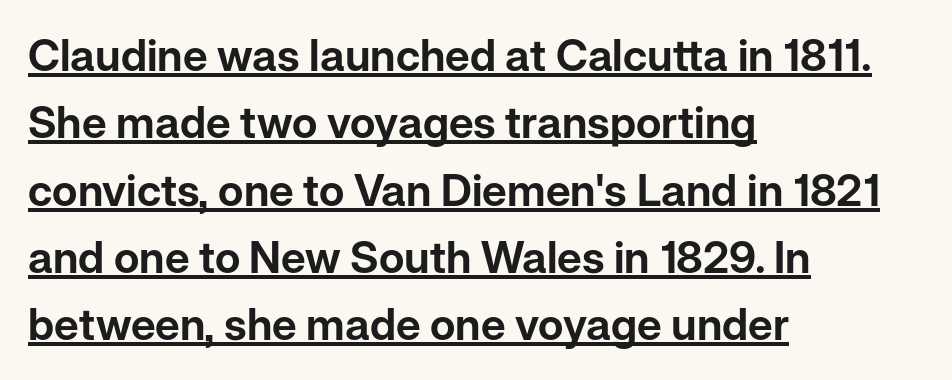
Q: Is the text italic (slanted)? A: No, it is upright.
Q: Is the typeface a serif or a sans-serif typeface? A: Sans-serif.
Q: Is the text underlined? A: Yes.
Q: How is the paragraph aligned? A: Left-aligned.
Q: Is the spacing between letters normal or unusually wide? A: Normal.
Q: Is the spacing between lines tight, normal or loose? A: Normal.
Q: Width (condensed, normal, or wide)? A: Normal.
Q: Stroke contrast? A: Low.
Q: x-height? A: Medium.
Q: Monospaced? A: No.
